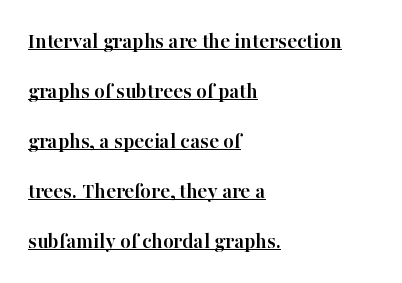
{"italic": "no", "bold": "yes", "underline": "yes", "align": "left", "line_spacing": "loose", "line_spacing_ratio": 2.27, "letter_spacing": "normal", "letter_spacing_em": 0.0, "glyph_px": 22}
